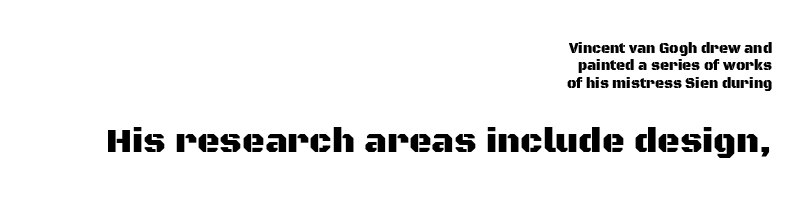
Q: Is the text italic (slanted)? A: No, it is upright.
Q: Is the typeface a serif or a sans-serif typeface? A: Sans-serif.
Q: Is the text underlined? A: No.
Q: How is the paragraph aligned? A: Right-aligned.
Q: Is the spacing between letters normal or unusually wide? A: Normal.
Q: Is the spacing between lines tight, normal or loose? A: Normal.
Q: Which block of text is set in a larger size, the first (top) or the second (bottom)? A: The second (bottom) one.
Q: Width (condensed, normal, or wide)? A: Normal.
Q: Stroke contrast? A: Medium.
Q: x-height? A: Large.
Q: Monospaced? A: No.
